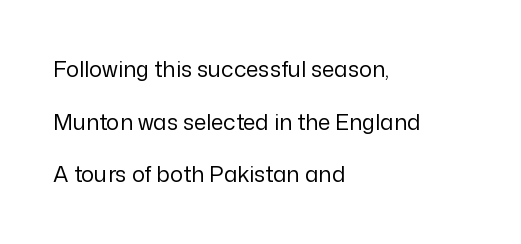
The image shows 22 px text type, upright; set left-aligned, loose line spacing (2.39x), normal letter spacing, not underlined.
